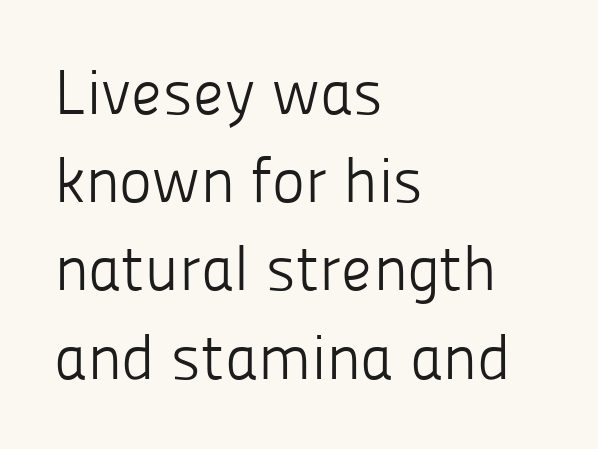
{"serif": "no", "italic": "no", "bold": "no", "weight": "light", "width": "normal", "stroke_contrast": "low", "x_height": "medium", "monospaced": "no", "underline": "no", "align": "left", "line_spacing": "normal", "line_spacing_ratio": 1.4, "letter_spacing": "normal", "letter_spacing_em": 0.0, "glyph_px": 63}
